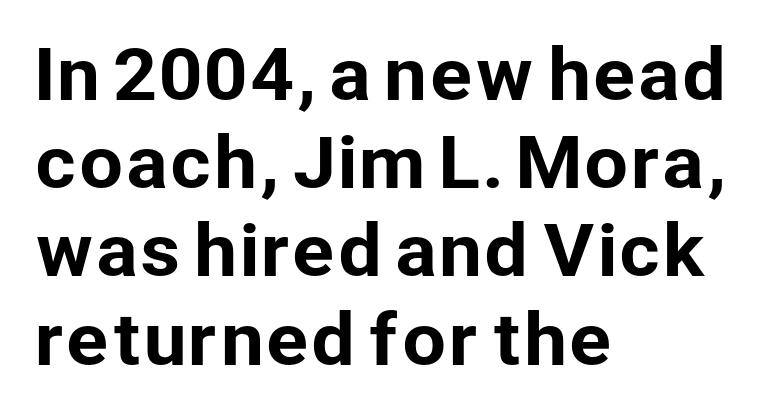
The image shows 70 px sans-serif type, upright; set left-aligned, normal line spacing (1.26x), normal letter spacing, not underlined; low stroke contrast and a medium x-height.
